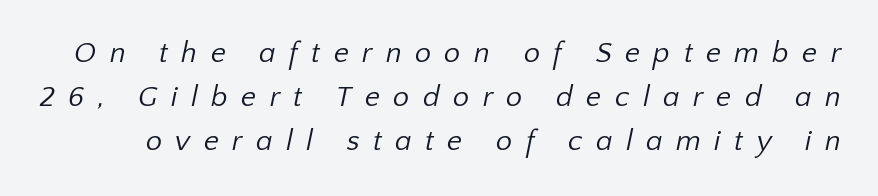
The image shows 29 px regular-weight sans-serif type; set normal line spacing (1.52x), unusually wide letter spacing (+0.46 em), not underlined; low stroke contrast and a medium x-height.
